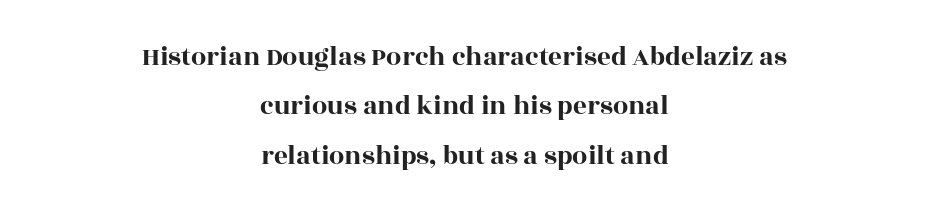
Italic: no, the glyphs are upright roman. Here the glyphs are tracked normally, forming tight word shapes. Casual observation: everything's sitting right in the middle. Descender tails drop into unmarked territory.
